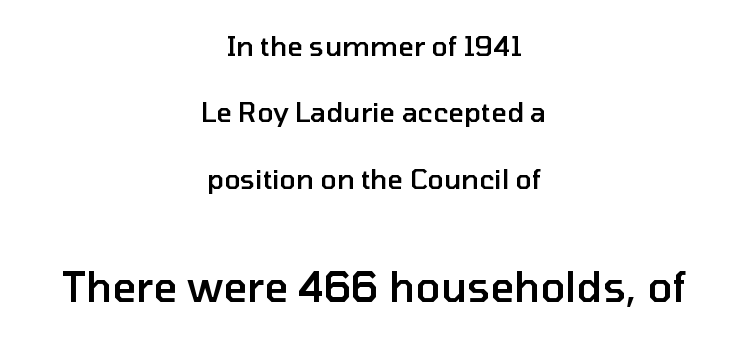
The image shows 41 px semibold sans-serif type, upright; set centered, loose line spacing (2.46x), normal letter spacing, not underlined; the second (bottom) block is 1.52x larger; low stroke contrast and a medium x-height.
